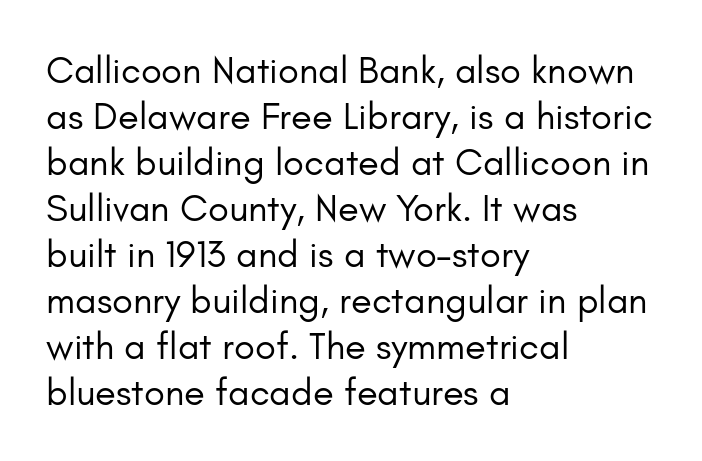
The image shows 38 px regular-weight sans-serif type, upright; set left-aligned, line spacing 1.21x, normal letter spacing, not underlined; low stroke contrast and a small x-height.
